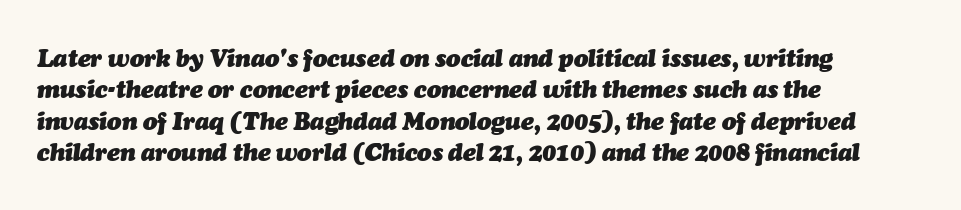
Q: Is the text bold? A: Yes.
Q: Is the text italic (slanted)? A: Yes, it leans right by about 7 degrees.
Q: Is the text underlined? A: No.
Q: How is the paragraph aligned? A: Left-aligned.
Q: Is the spacing between letters normal or unusually wide? A: Normal.
Q: Is the spacing between lines tight, normal or loose? A: Normal.
